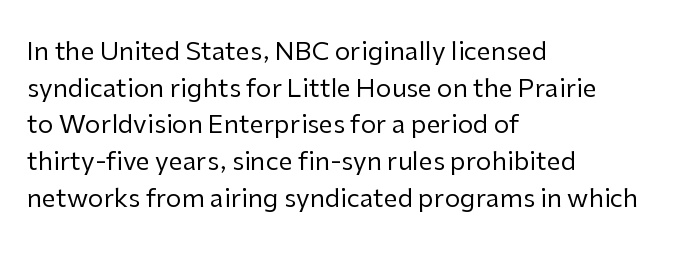
Q: Is the text bold? A: No.
Q: Is the text italic (slanted)? A: No, it is upright.
Q: Is the text underlined? A: No.
Q: How is the paragraph aligned? A: Left-aligned.
Q: Is the spacing between letters normal or unusually wide? A: Normal.
Q: Is the spacing between lines tight, normal or loose? A: Normal.
